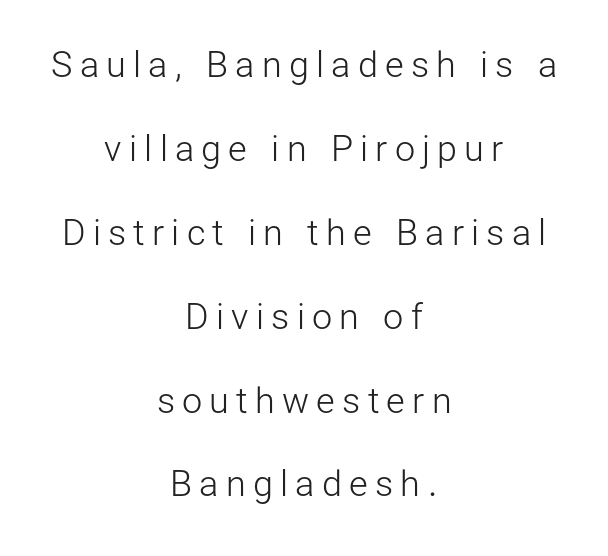
Q: Is the text bold? A: No.
Q: Is the text italic (slanted)? A: No, it is upright.
Q: Is the typeface a serif or a sans-serif typeface? A: Sans-serif.
Q: Is the text underlined? A: No.
Q: How is the paragraph aligned? A: Centered.
Q: Is the spacing between letters normal or unusually wide? A: Unusually wide.
Q: Is the spacing between lines tight, normal or loose? A: Loose.
Q: Width (condensed, normal, or wide)? A: Normal.
Q: Stroke contrast? A: Low.
Q: x-height? A: Medium.
Q: Monospaced? A: No.
